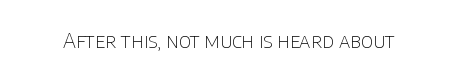
The image shows 20 px text type, upright; set normal letter spacing, not underlined.
